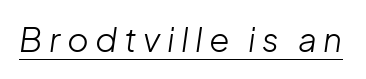
The image shows 33 px light type, italic (leaning right); set unusually wide letter spacing (+0.2 em), underlined; low stroke contrast and a medium x-height.
